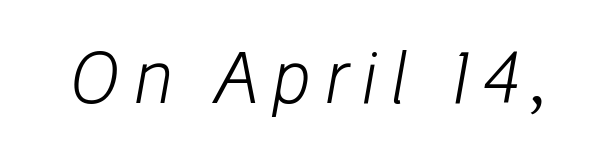
Beneath every word, the page is bare. Looks like regular typesetting: each glyph gets only the width it needs. Stems and bowls with no extra thickness — not bold. There's an unmistakable incline to the writing here.
